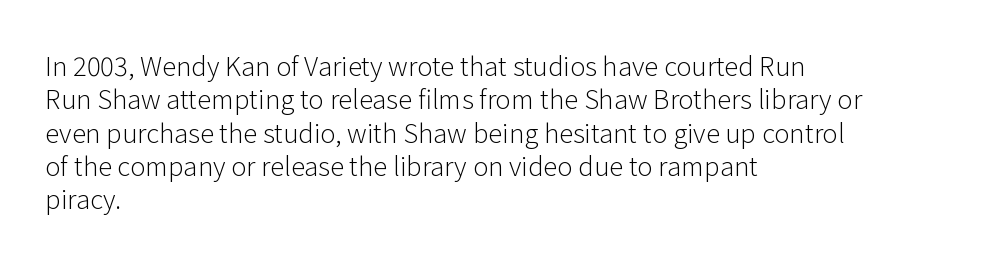
{"italic": "no", "bold": "no", "underline": "no", "align": "left", "line_spacing": "normal", "line_spacing_ratio": 1.28, "letter_spacing": "normal", "letter_spacing_em": 0.0, "glyph_px": 26}
